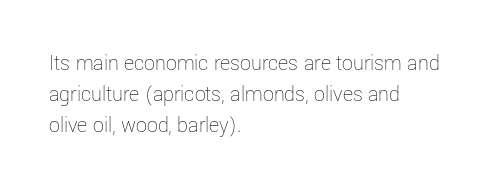
Q: Is the text bold? A: No.
Q: Is the text italic (slanted)? A: No, it is upright.
Q: Is the text underlined? A: No.
Q: How is the paragraph aligned? A: Left-aligned.
Q: Is the spacing between letters normal or unusually wide? A: Normal.
Q: Is the spacing between lines tight, normal or loose? A: Normal.
